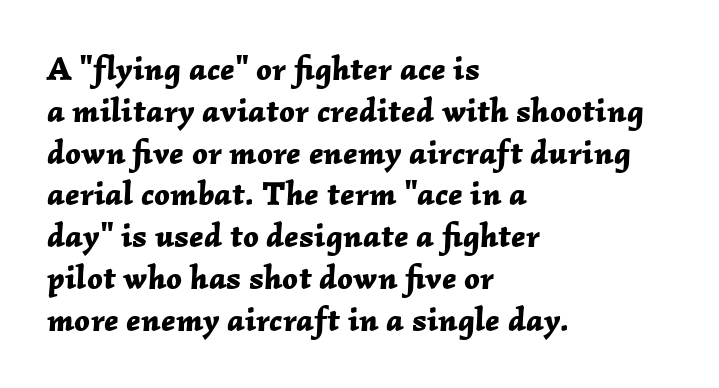
{"italic": "yes", "lean": "right", "slant_degrees": 2, "bold": "yes", "weight": "bold", "width": "normal", "stroke_contrast": "low", "x_height": "medium", "monospaced": "no", "underline": "no", "align": "left", "line_spacing_ratio": 1.23, "letter_spacing": "normal", "letter_spacing_em": 0.0, "glyph_px": 34}
